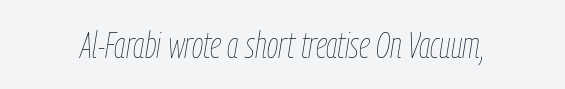
Stroke thickness stays within the range of a standard reading face or lighter. Proportional: the letters do not fall into vertical columns. Short note: letters normally spaced. Nobody drew a line under any word here. The glyphs look as if they've been sheared to an angle.
